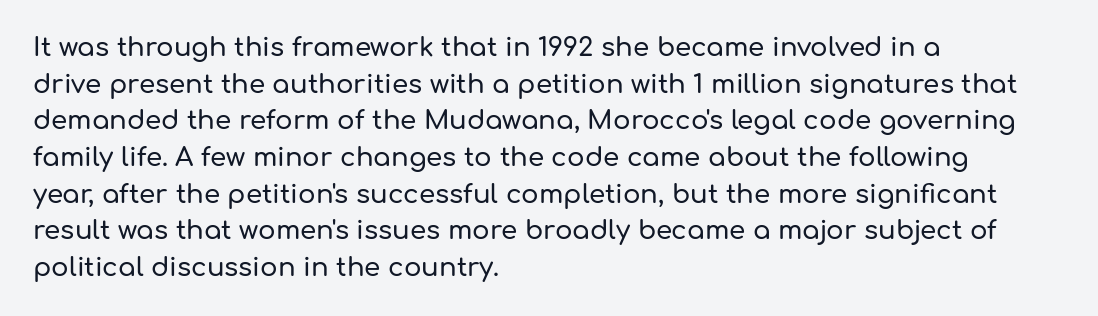
{"italic": "no", "underline": "no", "align": "left", "line_spacing": "normal", "line_spacing_ratio": 1.41, "letter_spacing": "normal", "letter_spacing_em": 0.0, "glyph_px": 26}
